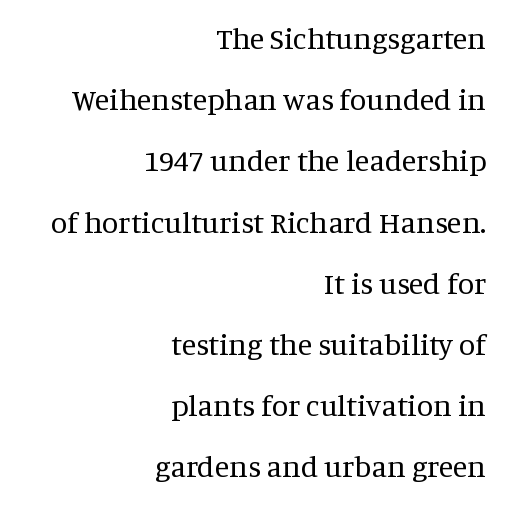
The image shows 30 px regular-weight serif type, upright; set right-aligned, loose line spacing (2.04x), normal letter spacing, not underlined; medium stroke contrast and a large x-height.
